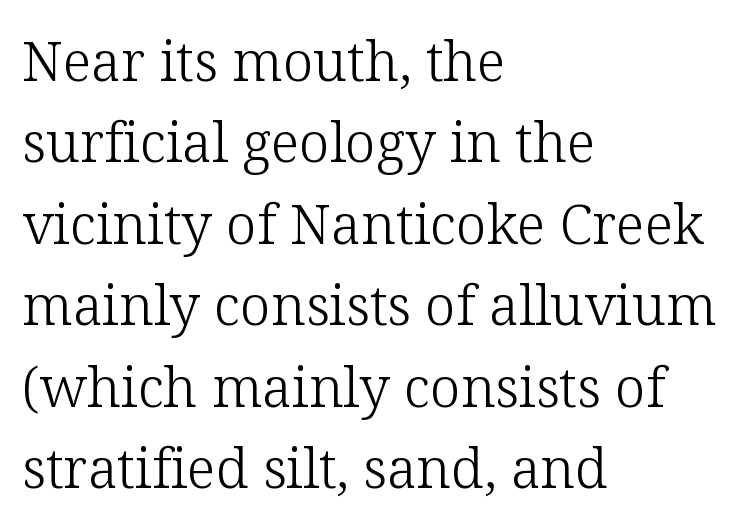
Q: Is the text bold? A: No.
Q: Is the text italic (slanted)? A: No, it is upright.
Q: Is the typeface a serif or a sans-serif typeface? A: Serif.
Q: Is the text underlined? A: No.
Q: How is the paragraph aligned? A: Left-aligned.
Q: Is the spacing between letters normal or unusually wide? A: Normal.
Q: Is the spacing between lines tight, normal or loose? A: Normal.
Q: Width (condensed, normal, or wide)? A: Normal.
Q: Stroke contrast? A: Low.
Q: x-height? A: Medium.
Q: Monospaced? A: No.
